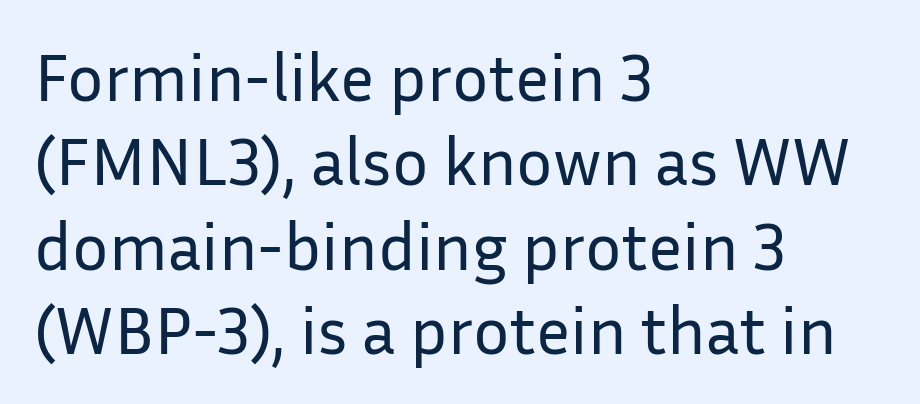
{"serif": "no", "italic": "no", "bold": "no", "weight": "regular", "width": "normal", "stroke_contrast": "low", "x_height": "medium", "monospaced": "no", "underline": "no", "align": "left", "line_spacing_ratio": 1.24, "letter_spacing": "normal", "letter_spacing_em": 0.0, "glyph_px": 68}
